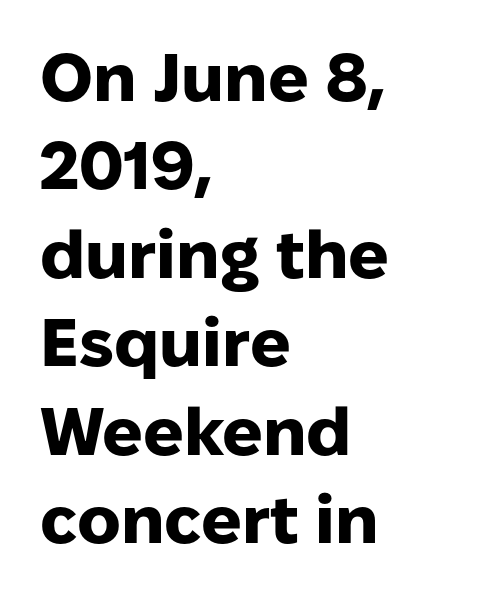
The image shows 67 px heavy sans-serif type, upright; set left-aligned, normal line spacing (1.32x), normal letter spacing, not underlined; low stroke contrast and a medium x-height.
